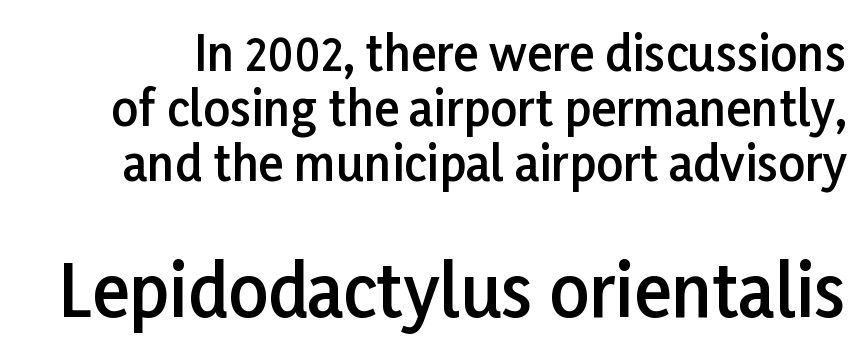
{"serif": "no", "italic": "no", "bold": "semi", "weight": "semibold", "width": "normal", "stroke_contrast": "low", "x_height": "medium", "monospaced": "no", "underline": "no", "line_spacing_ratio": 1.17, "letter_spacing": "normal", "letter_spacing_em": 0.0, "larger_block": "second", "size_ratio": 1.49, "glyph_px": 70}
